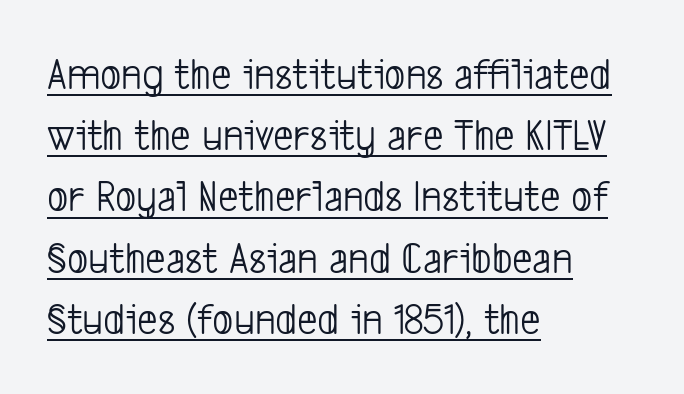
Q: Is the text bold? A: No.
Q: Is the typeface a serif or a sans-serif typeface? A: Sans-serif.
Q: Is the text underlined? A: Yes.
Q: How is the paragraph aligned? A: Left-aligned.
Q: Is the spacing between letters normal or unusually wide? A: Normal.
Q: Is the spacing between lines tight, normal or loose? A: Normal.
Q: Width (condensed, normal, or wide)? A: Condensed.
Q: Stroke contrast? A: Low.
Q: x-height? A: Medium.
Q: Monospaced? A: No.
